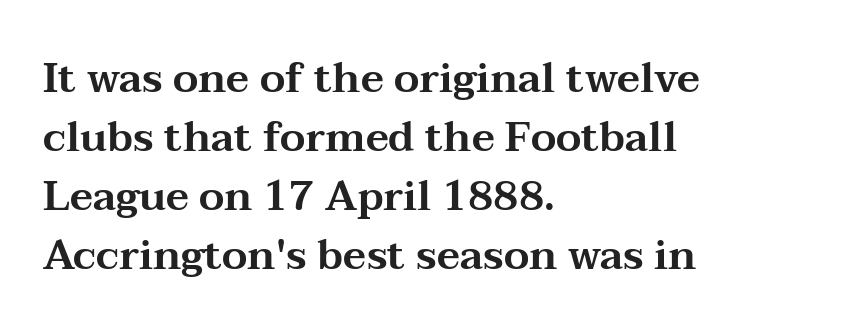
Q: Is the text italic (slanted)? A: No, it is upright.
Q: Is the typeface a serif or a sans-serif typeface? A: Serif.
Q: Is the text underlined? A: No.
Q: How is the paragraph aligned? A: Left-aligned.
Q: Is the spacing between letters normal or unusually wide? A: Normal.
Q: Is the spacing between lines tight, normal or loose? A: Normal.
Q: Width (condensed, normal, or wide)? A: Wide.
Q: Stroke contrast? A: Medium.
Q: x-height? A: Medium.
Q: Monospaced? A: No.
